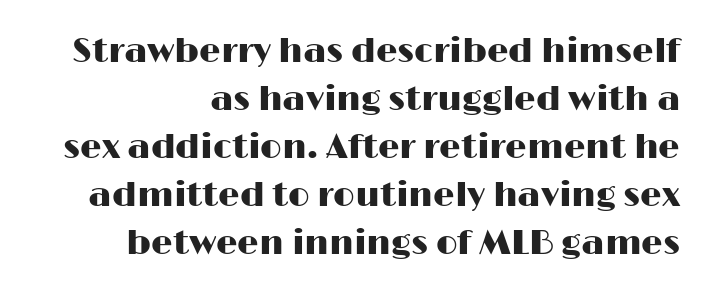
Q: Is the text italic (slanted)? A: No, it is upright.
Q: Is the typeface a serif or a sans-serif typeface? A: Sans-serif.
Q: Is the text underlined? A: No.
Q: How is the paragraph aligned? A: Right-aligned.
Q: Is the spacing between letters normal or unusually wide? A: Normal.
Q: Is the spacing between lines tight, normal or loose? A: Normal.
Q: Width (condensed, normal, or wide)? A: Wide.
Q: Stroke contrast? A: High.
Q: x-height? A: Medium.
Q: Monospaced? A: No.
